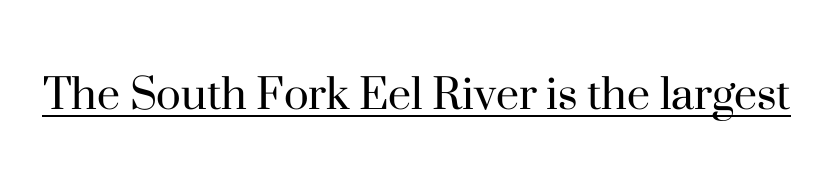
{"serif": "yes", "italic": "no", "bold": "no", "weight": "regular", "width": "normal", "stroke_contrast": "high", "x_height": "small", "monospaced": "no", "underline": "yes", "letter_spacing": "normal", "letter_spacing_em": 0.0, "glyph_px": 52}
